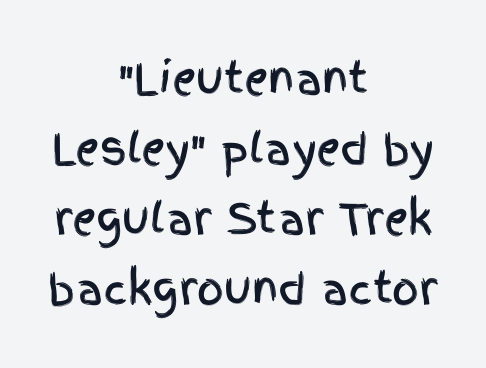
Here the designer chose a conventional face with non-uniform glyph widths. Designer's note — italics off, roman on. Nothing unusual about the tracking: characters are spaced as the font intends. The passage shown is not underscored anywhere.
